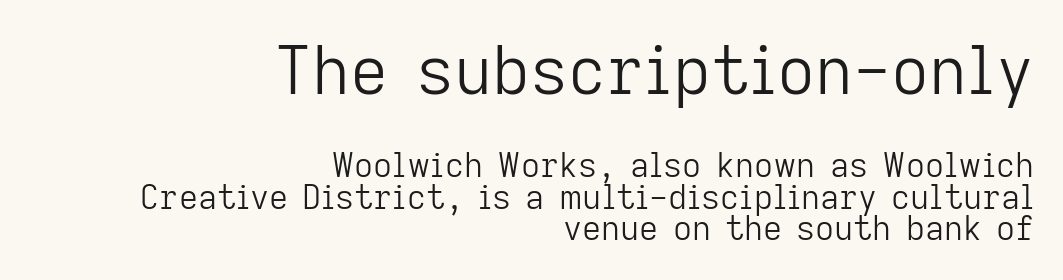
A sans-serif font was chosen for this passage. Successive baselines arrive quickly, one right under another. Visually, the top section dominates because its glyphs are scaled up. The rendering uses natural spacing where letterforms have individual widths. The tracking reads as untouched default to a designer's eye.
